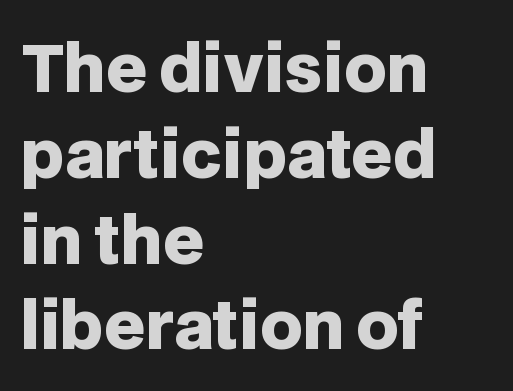
Q: Is the text bold? A: Yes.
Q: Is the text italic (slanted)? A: No, it is upright.
Q: Is the typeface a serif or a sans-serif typeface? A: Sans-serif.
Q: Is the text underlined? A: No.
Q: How is the paragraph aligned? A: Left-aligned.
Q: Is the spacing between letters normal or unusually wide? A: Normal.
Q: Is the spacing between lines tight, normal or loose? A: Normal.
Q: Width (condensed, normal, or wide)? A: Normal.
Q: Stroke contrast? A: Low.
Q: x-height? A: Large.
Q: Monospaced? A: No.
